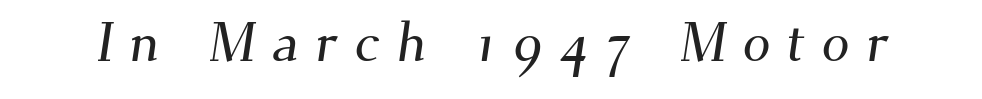
Q: Is the typeface a serif or a sans-serif typeface? A: Serif.
Q: Is the text underlined? A: No.
Q: Is the spacing between letters normal or unusually wide? A: Unusually wide.
Q: Width (condensed, normal, or wide)? A: Normal.
Q: Stroke contrast? A: Medium.
Q: x-height? A: Small.
Q: Monospaced? A: No.
